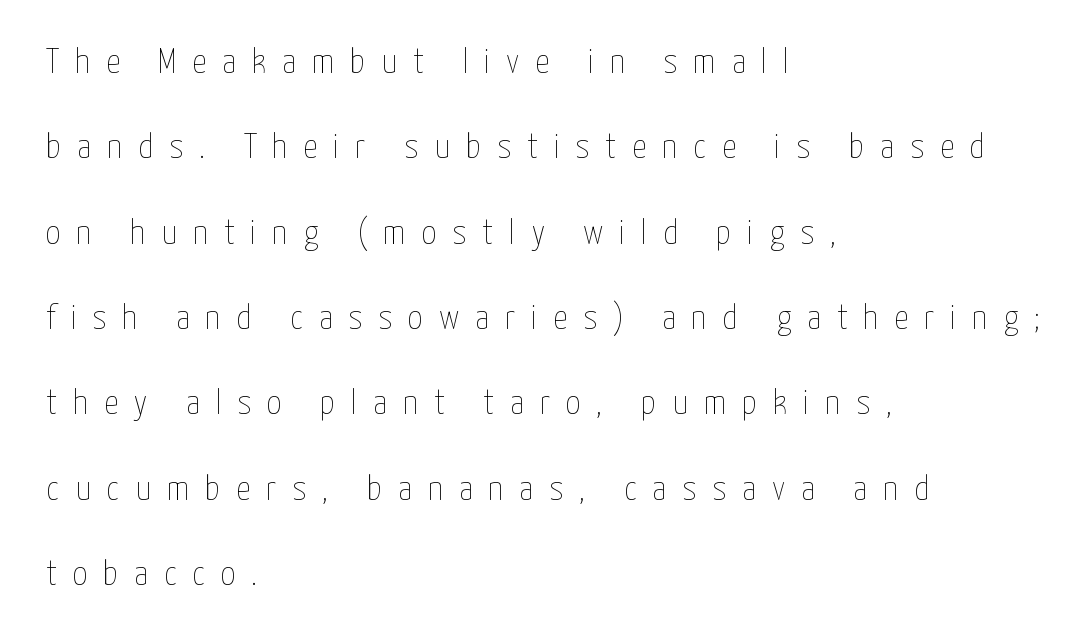
{"italic": "no", "bold": "no", "weight": "thin", "width": "condensed", "stroke_contrast": "low", "x_height": "medium", "monospaced": "no", "underline": "no", "align": "left", "line_spacing": "loose", "line_spacing_ratio": 2.37, "letter_spacing": "wide", "letter_spacing_em": 0.44, "glyph_px": 36}
